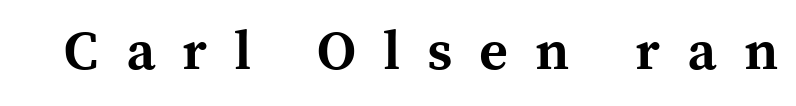
The passage shown is typed in a proportional face where columns would drift. Someone cranked the tracking dial way up on this one. Yep, those are serifs on the letters. Does the weight exceed regular? Yes, all the way to bold.
